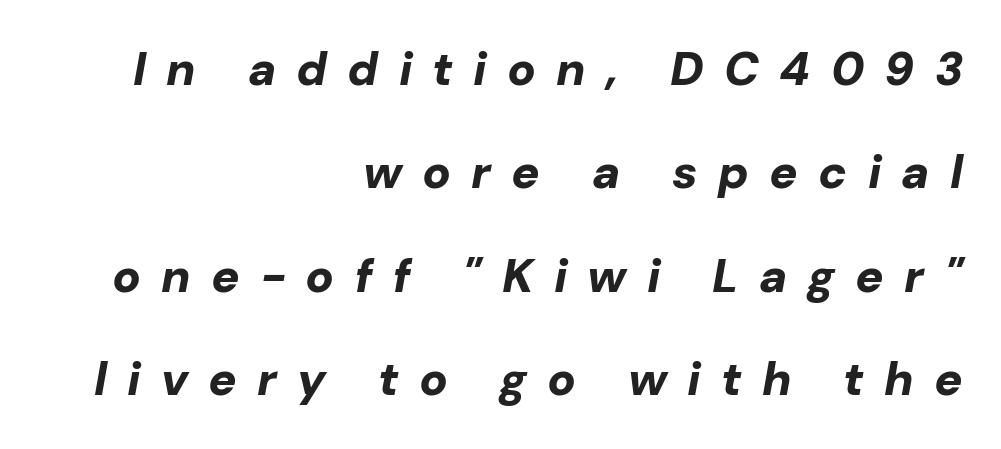
{"italic": "yes", "lean": "right", "slant_degrees": 10, "bold": "yes", "weight": "bold", "width": "normal", "stroke_contrast": "low", "x_height": "medium", "monospaced": "no", "underline": "no", "align": "right", "line_spacing": "loose", "line_spacing_ratio": 2.2, "letter_spacing": "wide", "letter_spacing_em": 0.43, "glyph_px": 47}
